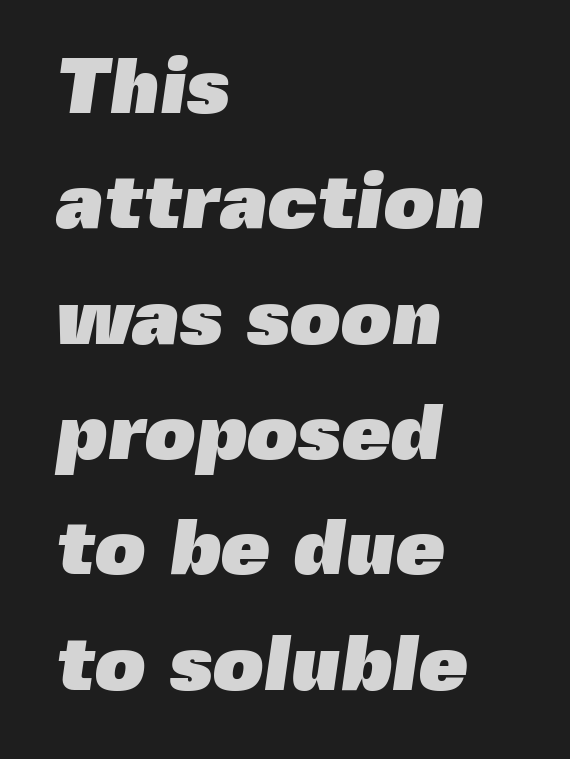
The image shows 79 px heavy sans-serif type; set left-aligned, normal line spacing (1.46x), normal letter spacing, not underlined; a medium x-height.
